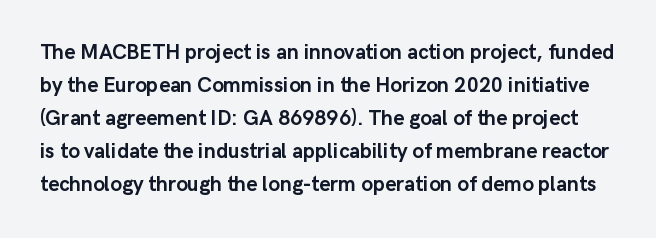
Q: Is the text bold? A: Yes.
Q: Is the text italic (slanted)? A: No, it is upright.
Q: Is the text underlined? A: No.
Q: Is the spacing between letters normal or unusually wide? A: Normal.
Q: Is the spacing between lines tight, normal or loose? A: Normal.
